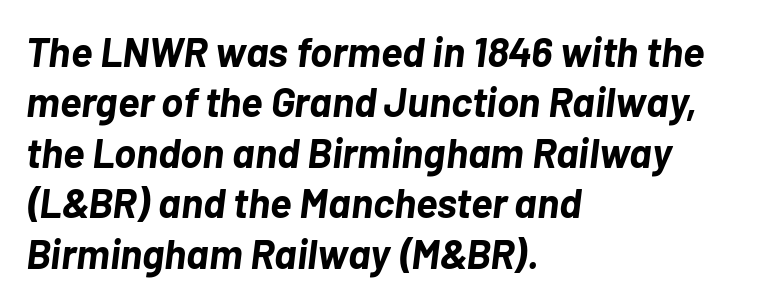
{"italic": "yes", "lean": "right", "slant_degrees": 7, "bold": "yes", "weight": "bold", "width": "normal", "stroke_contrast": "low", "x_height": "medium", "monospaced": "no", "underline": "no", "align": "left", "line_spacing_ratio": 1.23, "letter_spacing": "normal", "letter_spacing_em": 0.0, "glyph_px": 41}
